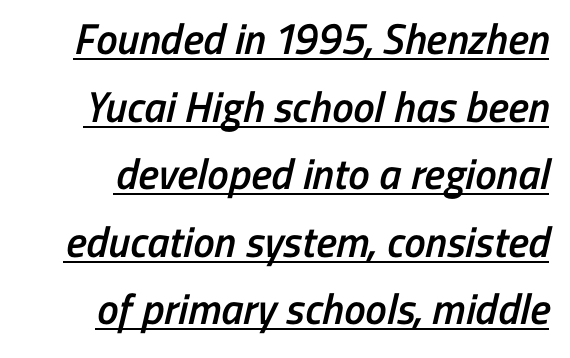
The letters advance in unequal steps, a hallmark of proportional type. The passage shown is typeset with a sans-serif family. Regular leading. Weight check: semibold — heavier than regular, not quite bold.
